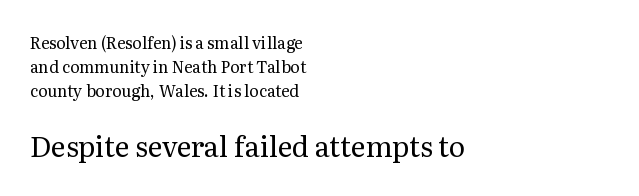
This sample uses a serif face. The gaps between neighbouring characters are ordinary and unremarkable. Type size steps up from the first block to the second. Horizontal alignment here is leftward, the default for most running prose.
